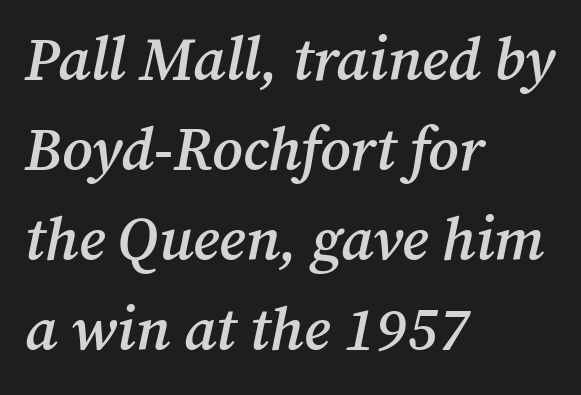
Q: Is the text bold? A: Semi-bold.
Q: Is the text italic (slanted)? A: Yes, it leans right by about 12 degrees.
Q: Is the typeface a serif or a sans-serif typeface? A: Serif.
Q: Is the text underlined? A: No.
Q: How is the paragraph aligned? A: Left-aligned.
Q: Is the spacing between letters normal or unusually wide? A: Normal.
Q: Is the spacing between lines tight, normal or loose? A: Normal.
Q: Width (condensed, normal, or wide)? A: Normal.
Q: Stroke contrast? A: Medium.
Q: x-height? A: Medium.
Q: Monospaced? A: No.
